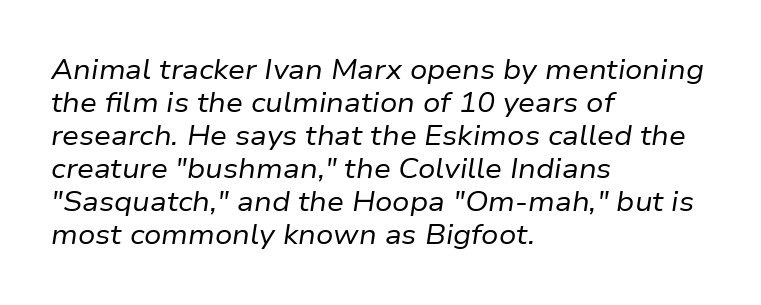
The image shows 27 px text type, italic (leaning right); set left-aligned, line spacing 1.22x, normal letter spacing, not underlined.
